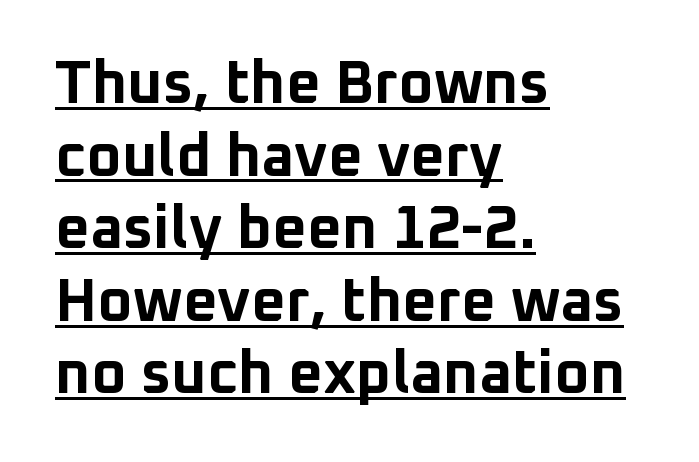
Q: Is the text bold? A: Yes.
Q: Is the text italic (slanted)? A: No, it is upright.
Q: Is the typeface a serif or a sans-serif typeface? A: Sans-serif.
Q: Is the text underlined? A: Yes.
Q: How is the paragraph aligned? A: Left-aligned.
Q: Is the spacing between letters normal or unusually wide? A: Normal.
Q: Width (condensed, normal, or wide)? A: Normal.
Q: Stroke contrast? A: Low.
Q: x-height? A: Medium.
Q: Monospaced? A: No.
